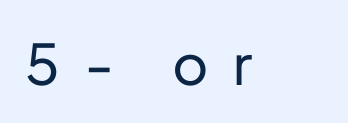
Q: Is the text italic (slanted)? A: No, it is upright.
Q: Is the typeface a serif or a sans-serif typeface? A: Sans-serif.
Q: Is the text underlined? A: No.
Q: Is the spacing between letters normal or unusually wide? A: Unusually wide.
Q: Width (condensed, normal, or wide)? A: Normal.
Q: Stroke contrast? A: Low.
Q: x-height? A: Medium.
Q: Monospaced? A: No.
